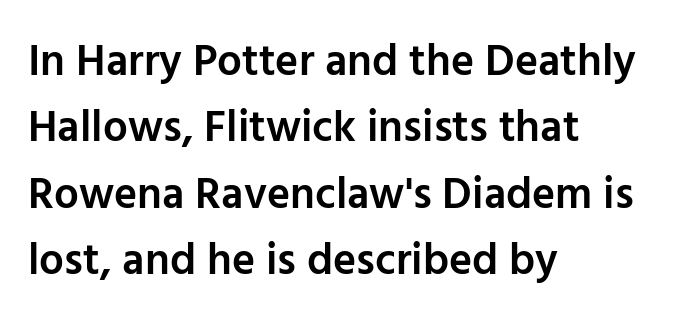
The image shows 44 px semibold sans-serif type, upright; set left-aligned, normal line spacing (1.51x), normal letter spacing, not underlined; low stroke contrast and a medium x-height.
